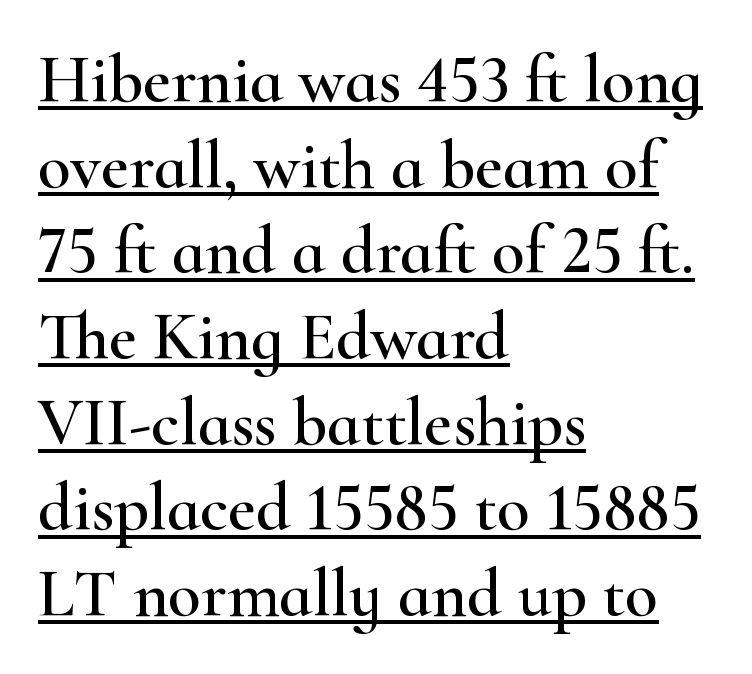
{"serif": "yes", "italic": "no", "width": "wide", "stroke_contrast": "high", "x_height": "small", "monospaced": "no", "underline": "yes", "align": "left", "line_spacing": "normal", "line_spacing_ratio": 1.26, "letter_spacing": "normal", "letter_spacing_em": 0.0, "glyph_px": 68}
